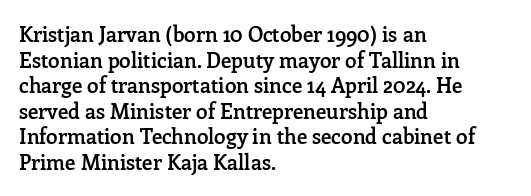
Q: Is the text bold? A: Semi-bold.
Q: Is the text italic (slanted)? A: No, it is upright.
Q: Is the text underlined? A: No.
Q: How is the paragraph aligned? A: Left-aligned.
Q: Is the spacing between letters normal or unusually wide? A: Normal.
